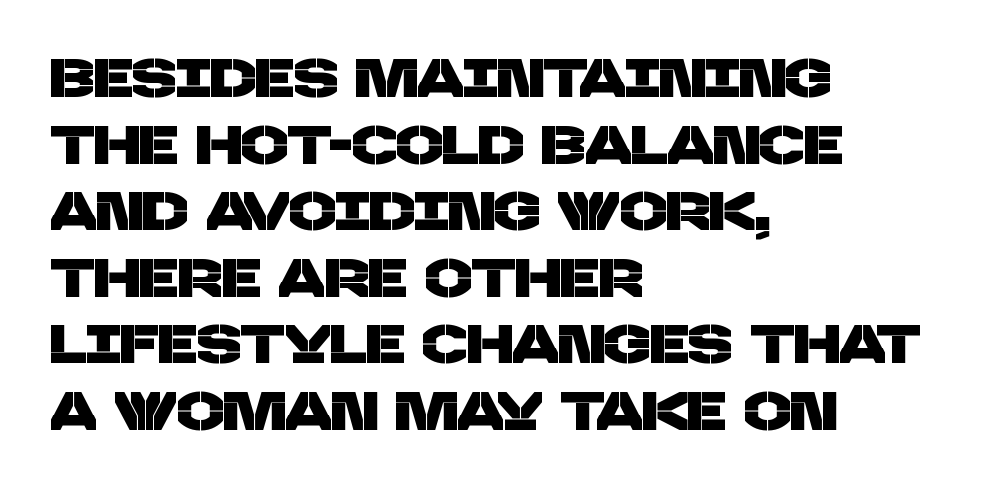
The zone under the glyphs is completely vacant. I'd call this a sans setting — the letters go barefoot. Horizontally, the lines are justified to the leading edge only. Does extra space separate the letters? No, they use regular spacing. Do the characters align in a grid? No, the font is proportional.
